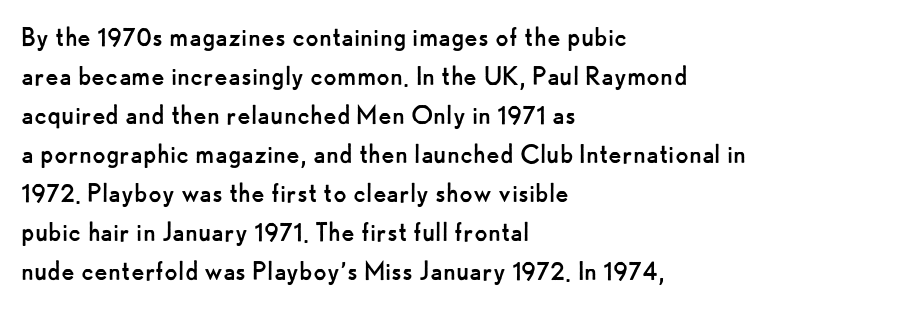
Q: Is the text bold? A: No.
Q: Is the text italic (slanted)? A: No, it is upright.
Q: Is the typeface a serif or a sans-serif typeface? A: Sans-serif.
Q: Is the text underlined? A: No.
Q: How is the paragraph aligned? A: Left-aligned.
Q: Is the spacing between letters normal or unusually wide? A: Normal.
Q: Is the spacing between lines tight, normal or loose? A: Normal.
Q: Width (condensed, normal, or wide)? A: Normal.
Q: Stroke contrast? A: Low.
Q: x-height? A: Small.
Q: Monospaced? A: No.
